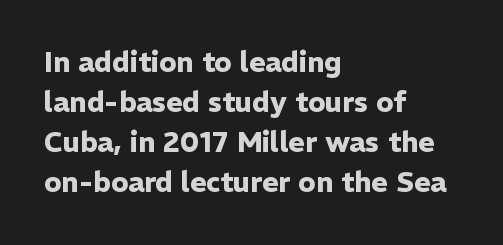
The image shows 28 px heavy sans-serif type, upright; set left-aligned, normal line spacing (1.43x), normal letter spacing, not underlined; low stroke contrast and a medium x-height.
